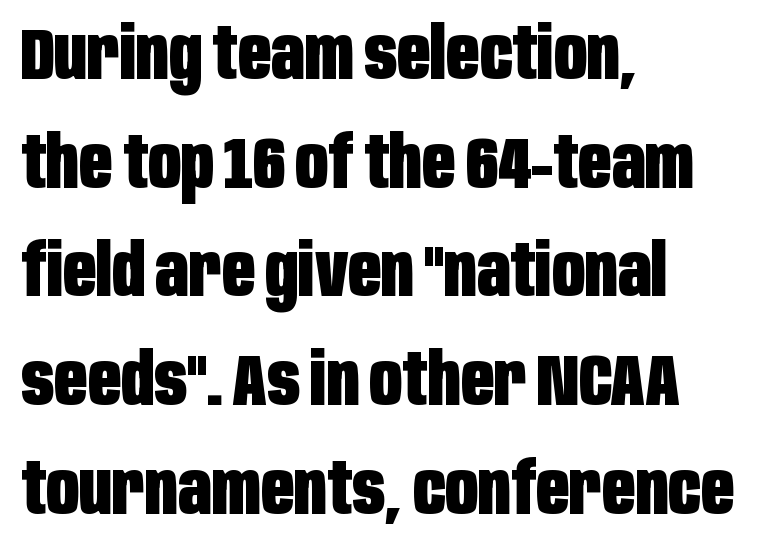
The image shows 72 px heavy, condensed sans-serif type, upright; set left-aligned, normal line spacing (1.51x), normal letter spacing, not underlined; low stroke contrast and a large x-height.
